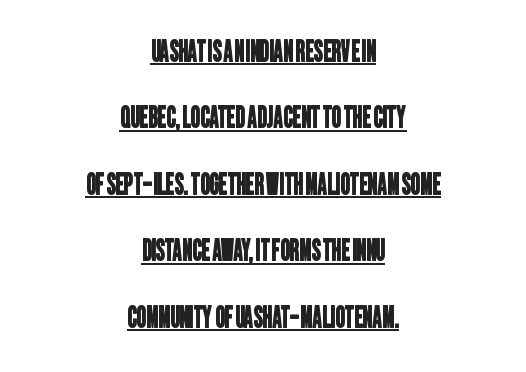
Q: Is the typeface a serif or a sans-serif typeface? A: Sans-serif.
Q: Is the text underlined? A: Yes.
Q: How is the paragraph aligned? A: Centered.
Q: Is the spacing between letters normal or unusually wide? A: Normal.
Q: Is the spacing between lines tight, normal or loose? A: Loose.
Q: Width (condensed, normal, or wide)? A: Condensed.
Q: Stroke contrast? A: Low.
Q: x-height? A: Large.
Q: Monospaced? A: No.
